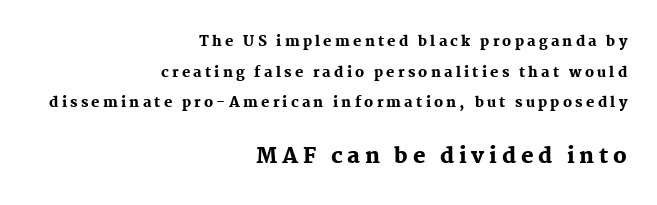
Does the bottom block carry the larger type? Yes, it does. On the weight axis this lands at bold, roughly 700. Compared with a flush-left layout, this one pins lines to the opposite, right side. Does the lettering tilt? It doesn't — this is upright.
